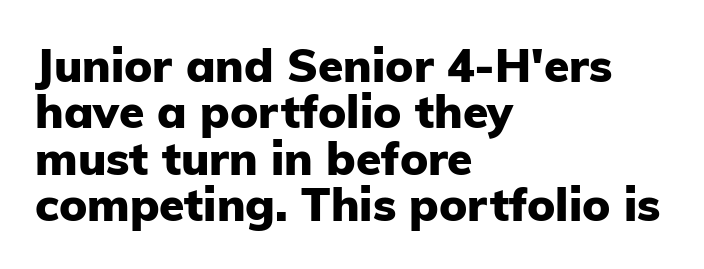
The image shows 46 px heavy sans-serif type, upright; set left-aligned, tight line spacing (1.01x), normal letter spacing, not underlined; low stroke contrast and a medium x-height.
